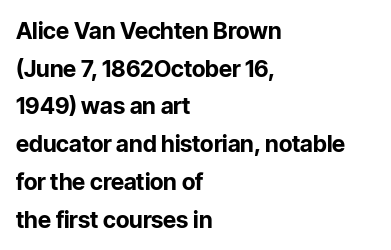
Q: Is the text bold? A: Yes.
Q: Is the text italic (slanted)? A: No, it is upright.
Q: Is the text underlined? A: No.
Q: How is the paragraph aligned? A: Left-aligned.
Q: Is the spacing between letters normal or unusually wide? A: Normal.
Q: Is the spacing between lines tight, normal or loose? A: Normal.
